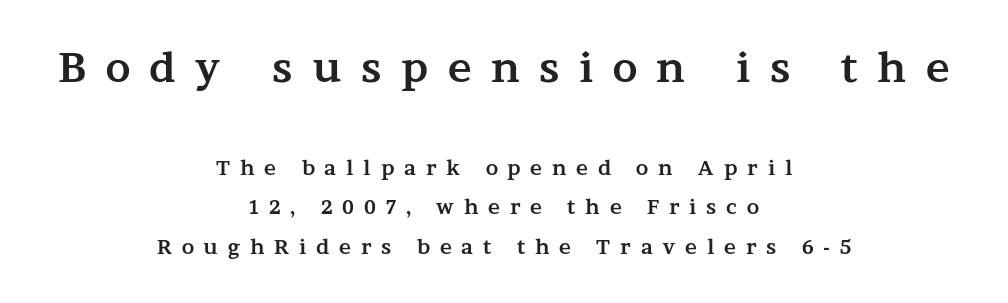
The image shows 40 px bold, wide serif type, upright; set centered, loose line spacing (1.99x), unusually wide letter spacing (+0.49 em), not underlined; the first (top) block is 2.0x larger; medium stroke contrast and a medium x-height.
